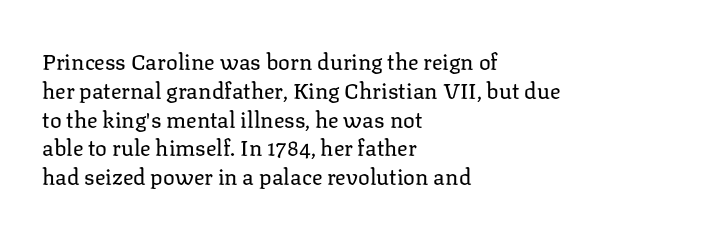
No extra ink here — the face is not bold. The ragged edge is on the right, which tells us the setting is flush left. Decoration check: the copy has no underline. Between one letter and the next there's only the usual sliver of space. No italicization has been applied; the sample stays upright. Successive baselines arrive at the customary interval.
